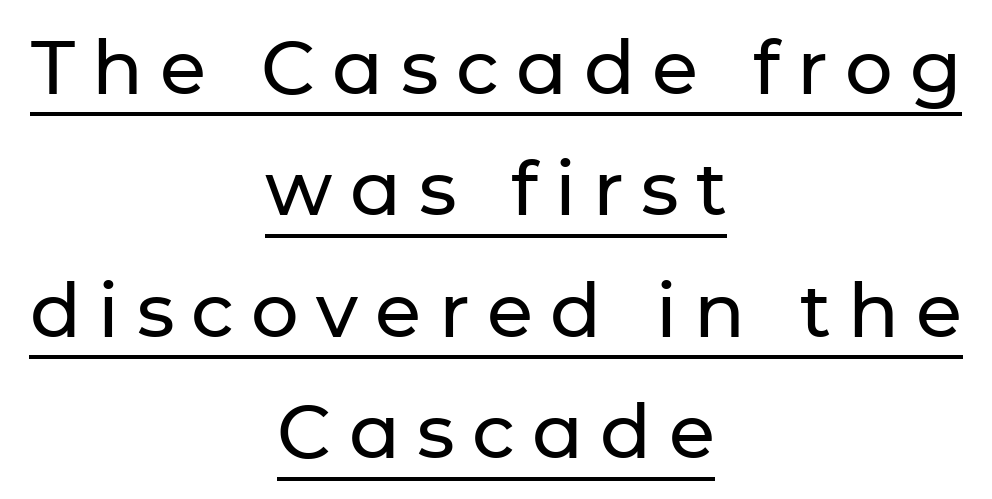
{"serif": "no", "italic": "no", "width": "normal", "stroke_contrast": "low", "x_height": "medium", "monospaced": "no", "underline": "yes", "align": "center", "line_spacing": "normal", "line_spacing_ratio": 1.62, "letter_spacing": "wide", "letter_spacing_em": 0.23, "glyph_px": 75}
